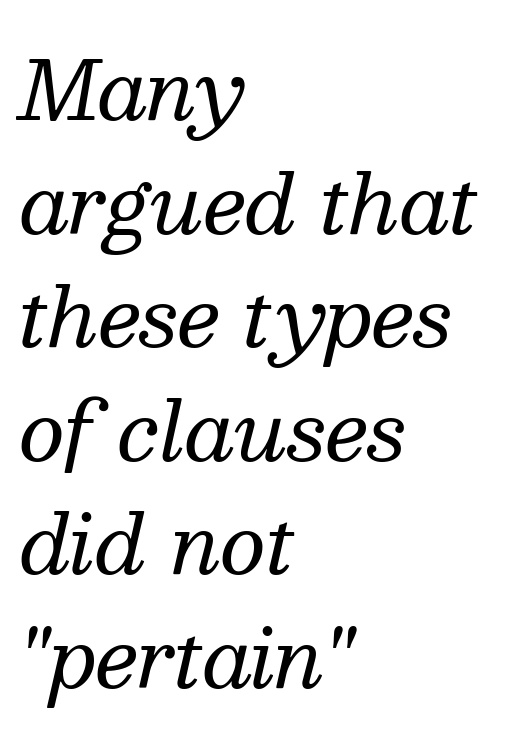
The image shows 80 px regular-weight serif type, italic (leaning right); set left-aligned, normal line spacing (1.42x), normal letter spacing, not underlined; medium stroke contrast and a medium x-height.
